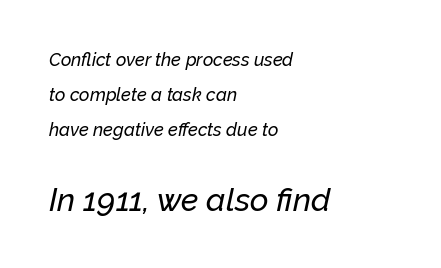
Here the second block reads like a headline and the first like body copy. If you drew a line through each stem, it would be angled. In terms of leading, this rendering errs on the spacious side. The rendering uses natural spacing where letterforms have individual widths. Underlining? Definitely not there.
